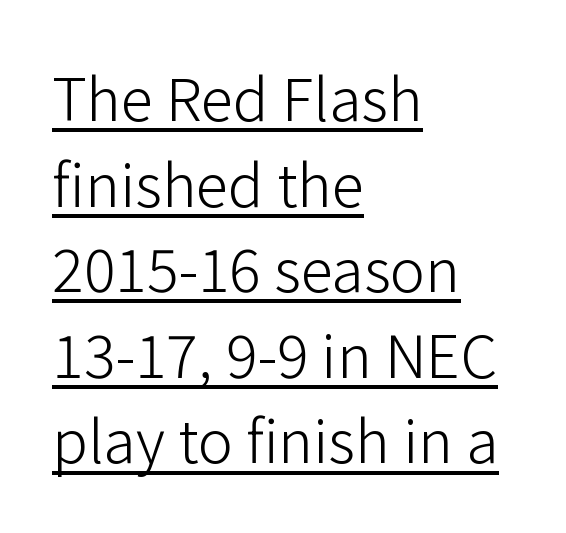
{"serif": "no", "italic": "no", "bold": "no", "weight": "light", "width": "normal", "stroke_contrast": "low", "x_height": "medium", "monospaced": "no", "underline": "yes", "align": "left", "line_spacing": "normal", "line_spacing_ratio": 1.45, "letter_spacing": "normal", "letter_spacing_em": 0.0, "glyph_px": 59}
